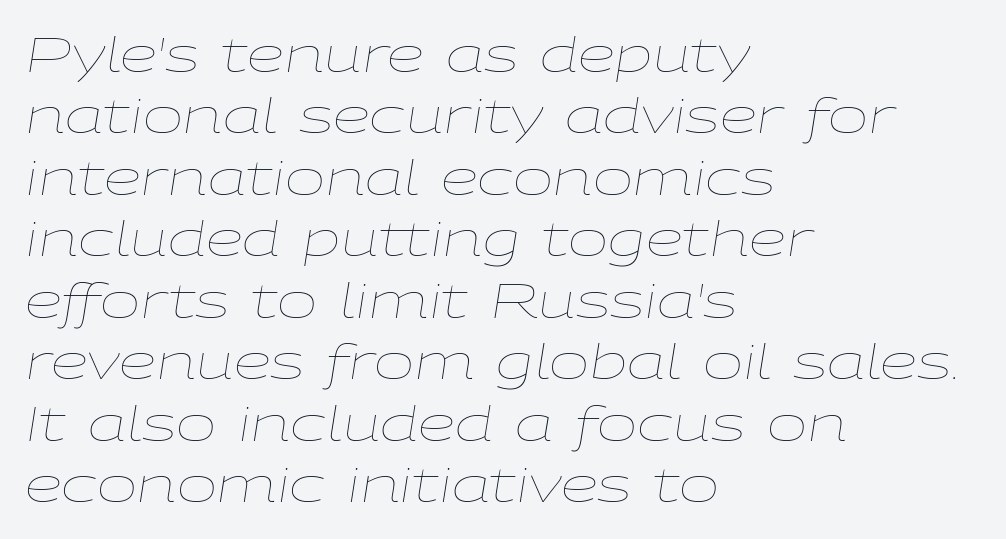
Q: Is the text bold? A: No.
Q: Is the text italic (slanted)? A: Yes, it leans right by about 9 degrees.
Q: Is the text underlined? A: No.
Q: How is the paragraph aligned? A: Left-aligned.
Q: Is the spacing between letters normal or unusually wide? A: Normal.
Q: Is the spacing between lines tight, normal or loose? A: Normal.
Q: Width (condensed, normal, or wide)? A: Wide.
Q: Stroke contrast? A: Low.
Q: x-height? A: Medium.
Q: Monospaced? A: No.
